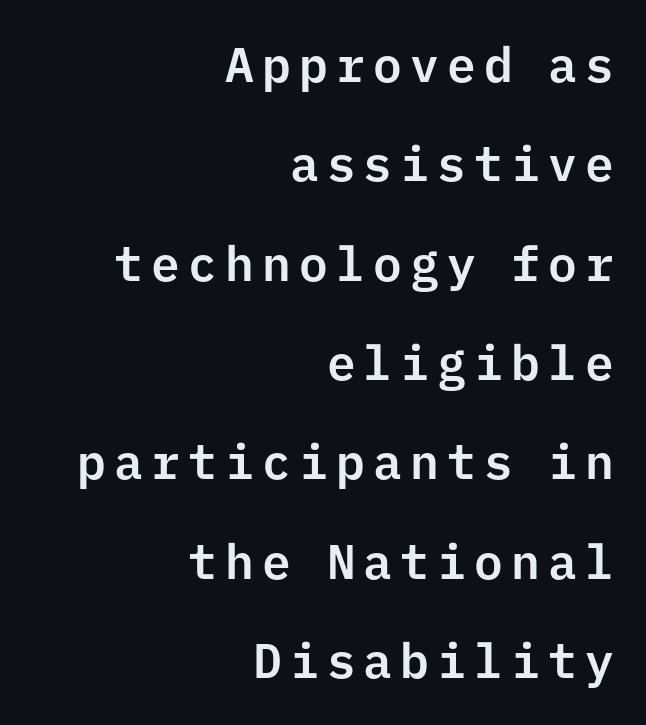
{"serif": "no", "italic": "no", "width": "normal", "stroke_contrast": "low", "x_height": "medium", "monospaced": "yes", "underline": "no", "align": "right", "line_spacing": "loose", "line_spacing_ratio": 2.07, "glyph_px": 48}
